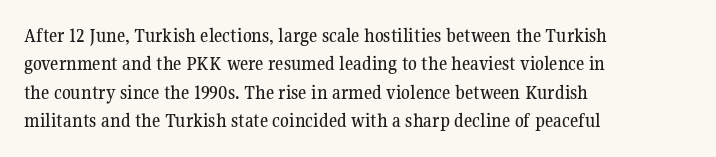
Reading down the block, your eye returns to a fixed left position each line. What stands out about the letter spacing? Nothing — it is the standard amount. The specimen reads as upright at a glance. The designer left line spacing at the default.
